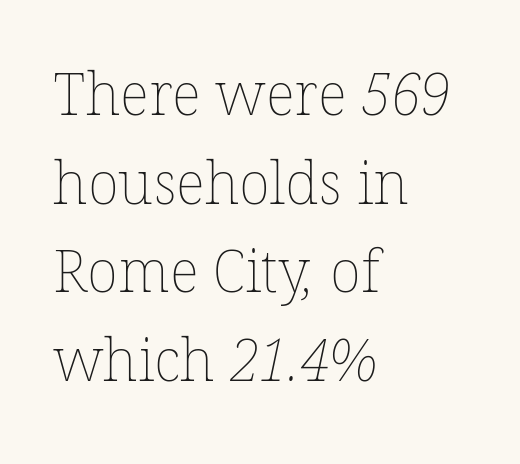
{"bold": "no", "weight": "thin", "width": "normal", "stroke_contrast": "low", "x_height": "medium", "monospaced": "no", "underline": "no", "align": "left", "line_spacing": "normal", "line_spacing_ratio": 1.53, "letter_spacing": "normal", "letter_spacing_em": 0.0, "glyph_px": 58}
